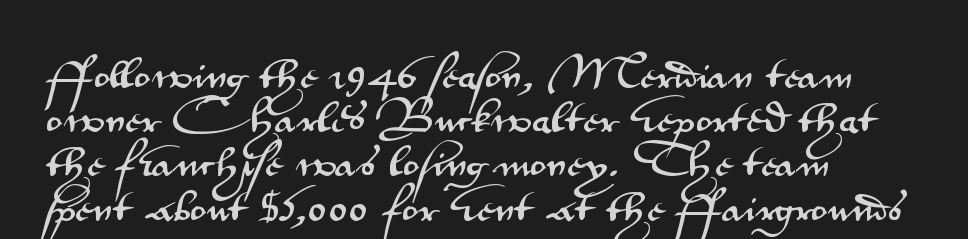
Q: Is the text italic (slanted)? A: Yes.
Q: Is the typeface a serif or a sans-serif typeface? A: Sans-serif.
Q: Is the text underlined? A: No.
Q: How is the paragraph aligned? A: Left-aligned.
Q: Is the spacing between letters normal or unusually wide? A: Normal.
Q: Is the spacing between lines tight, normal or loose? A: Normal.
Q: Width (condensed, normal, or wide)? A: Wide.
Q: Stroke contrast? A: Medium.
Q: x-height? A: Small.
Q: Monospaced? A: No.
